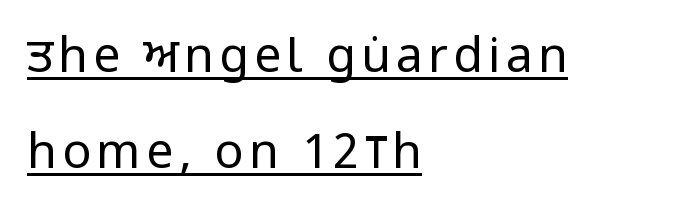
The image shows 48 px regular-weight, condensed sans-serif type, upright; set left-aligned, loose line spacing (2.01x), underlined; low stroke contrast and a large x-height.
